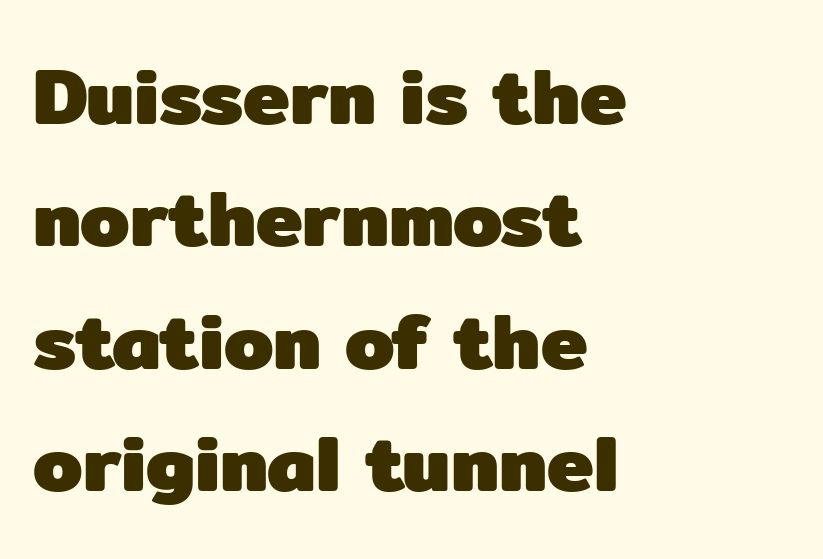
Q: Is the text bold? A: Yes.
Q: Is the text italic (slanted)? A: No, it is upright.
Q: Is the typeface a serif or a sans-serif typeface? A: Sans-serif.
Q: Is the text underlined? A: No.
Q: How is the paragraph aligned? A: Left-aligned.
Q: Is the spacing between letters normal or unusually wide? A: Normal.
Q: Is the spacing between lines tight, normal or loose? A: Normal.
Q: Width (condensed, normal, or wide)? A: Normal.
Q: Stroke contrast? A: Low.
Q: x-height? A: Medium.
Q: Monospaced? A: No.
